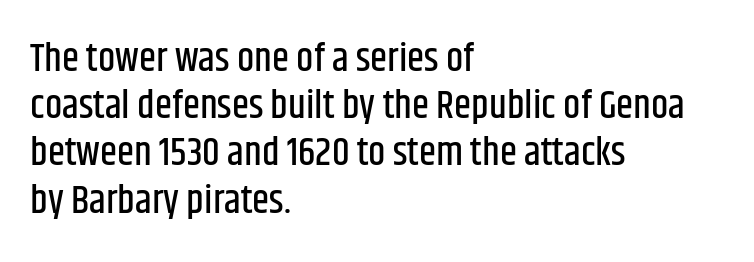
{"serif": "no", "italic": "no", "width": "condensed", "stroke_contrast": "low", "x_height": "large", "monospaced": "no", "underline": "no", "align": "left", "line_spacing_ratio": 1.21, "letter_spacing": "normal", "letter_spacing_em": 0.0, "glyph_px": 39}
